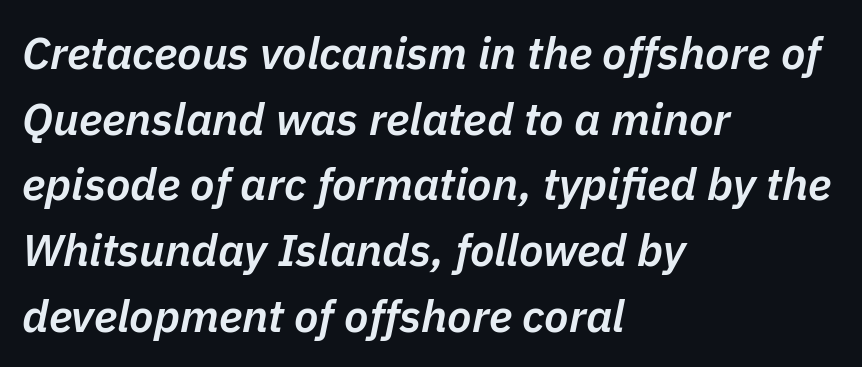
Italic: yes, the glyphs are oblique. The rag falls on the right side of this text block. Students, observe: this is what conventionally led text looks like. Strokes here are thickened, but only to semibold level. The passage shown has conventional tracking throughout. Is this a fixed-width face? No — the glyphs have proportional, varying widths.
